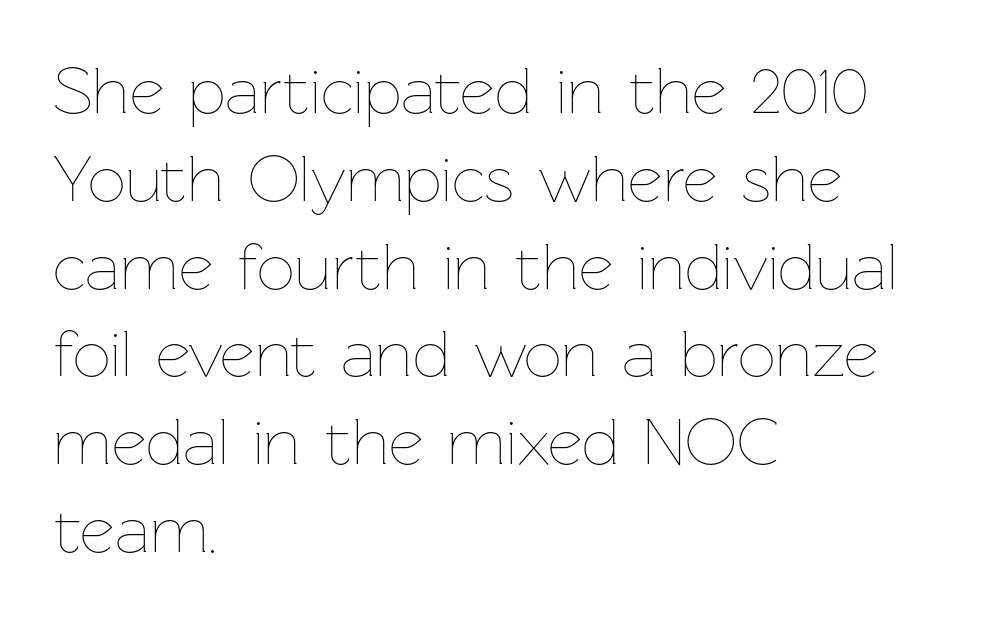
{"italic": "no", "bold": "no", "weight": "thin", "width": "normal", "stroke_contrast": "low", "x_height": "medium", "monospaced": "no", "underline": "no", "align": "left", "line_spacing": "normal", "line_spacing_ratio": 1.31, "letter_spacing": "normal", "letter_spacing_em": 0.0, "glyph_px": 67}
